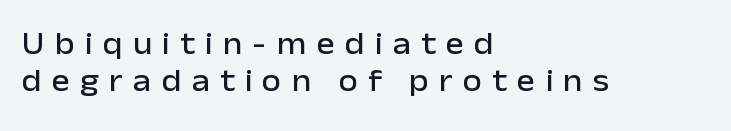
{"serif": "no", "italic": "no", "width": "normal", "stroke_contrast": "low", "x_height": "medium", "monospaced": "no", "underline": "no", "align": "left", "line_spacing_ratio": 1.19, "letter_spacing": "wide", "letter_spacing_em": 0.33, "glyph_px": 31}
